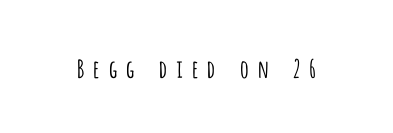
Q: Is the text bold? A: No.
Q: Is the text italic (slanted)? A: No, it is upright.
Q: Is the text underlined? A: No.
Q: Is the spacing between letters normal or unusually wide? A: Unusually wide.
